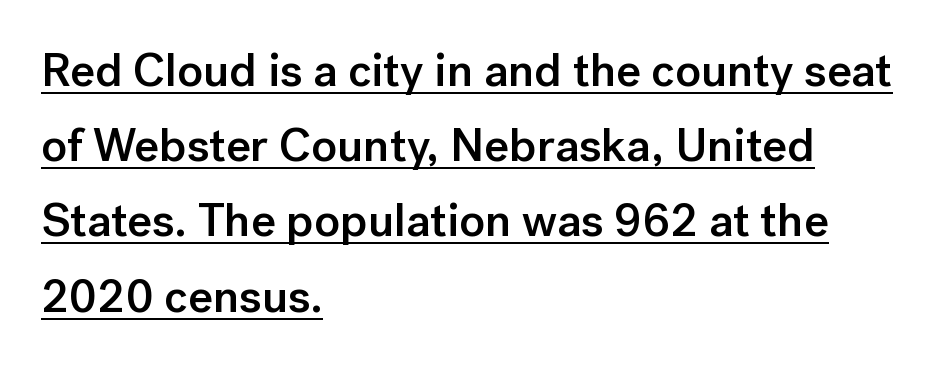
{"serif": "no", "italic": "no", "bold": "semi", "weight": "semibold", "width": "normal", "stroke_contrast": "low", "x_height": "medium", "monospaced": "no", "underline": "yes", "align": "left", "line_spacing": "normal", "line_spacing_ratio": 1.6, "letter_spacing": "normal", "letter_spacing_em": 0.0, "glyph_px": 47}
